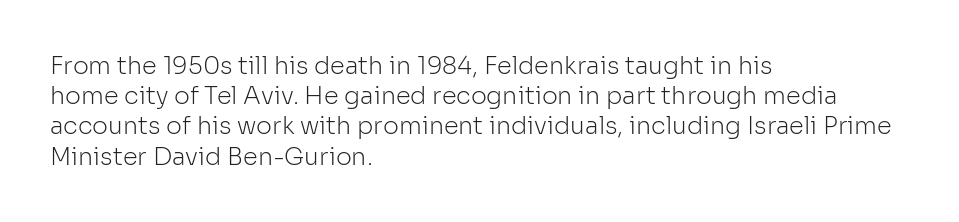
The image shows 24 px text type, upright; set left-aligned, normal line spacing (1.26x), normal letter spacing, not underlined.
